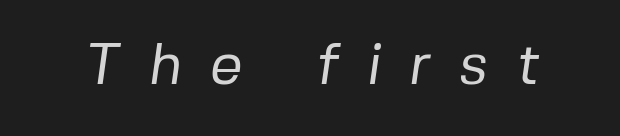
The image shows 58 px regular-weight sans-serif type; set unusually wide letter spacing (+0.48 em), not underlined; low stroke contrast and a medium x-height.
